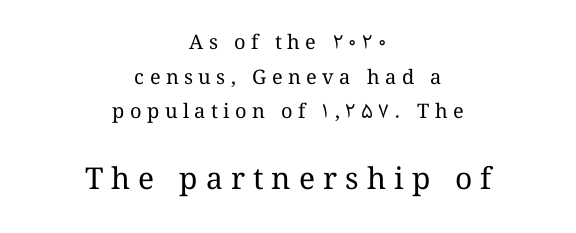
The image shows 30 px regular-weight type, upright; set centered, line spacing 1.73x, unusually wide letter spacing (+0.27 em), not underlined; the second (bottom) block is 1.5x larger; medium stroke contrast and a medium x-height.
